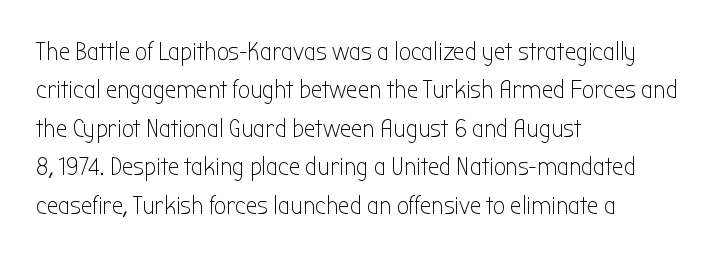
{"italic": "no", "bold": "no", "underline": "no", "align": "left", "line_spacing": "normal", "line_spacing_ratio": 1.48, "letter_spacing": "normal", "letter_spacing_em": 0.0, "glyph_px": 26}
